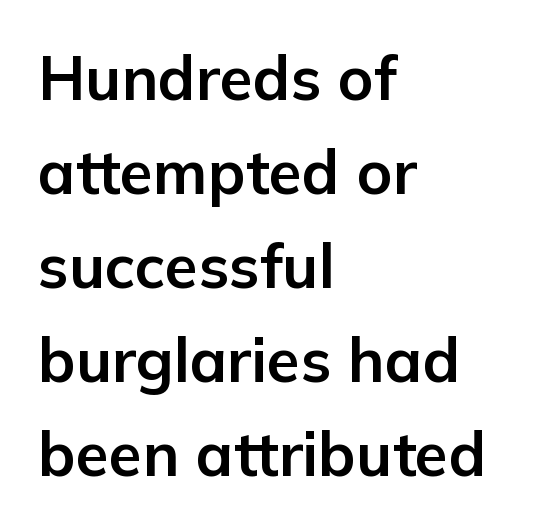
Q: Is the text bold? A: Yes.
Q: Is the text italic (slanted)? A: No, it is upright.
Q: Is the typeface a serif or a sans-serif typeface? A: Sans-serif.
Q: Is the text underlined? A: No.
Q: How is the paragraph aligned? A: Left-aligned.
Q: Is the spacing between letters normal or unusually wide? A: Normal.
Q: Is the spacing between lines tight, normal or loose? A: Normal.
Q: Width (condensed, normal, or wide)? A: Normal.
Q: Stroke contrast? A: Low.
Q: x-height? A: Medium.
Q: Monospaced? A: No.
